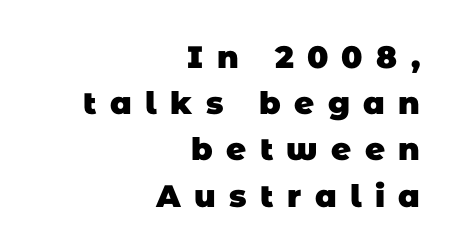
Q: Is the text bold? A: Yes.
Q: Is the typeface a serif or a sans-serif typeface? A: Sans-serif.
Q: Is the text underlined? A: No.
Q: How is the paragraph aligned? A: Right-aligned.
Q: Is the spacing between letters normal or unusually wide? A: Unusually wide.
Q: Is the spacing between lines tight, normal or loose? A: Normal.
Q: Width (condensed, normal, or wide)? A: Normal.
Q: Stroke contrast? A: Low.
Q: x-height? A: Large.
Q: Monospaced? A: No.
